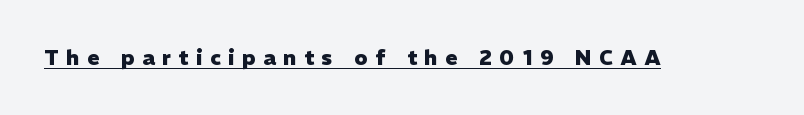
{"italic": "no", "bold": "yes", "underline": "yes", "letter_spacing": "wide", "letter_spacing_em": 0.36, "glyph_px": 21}
